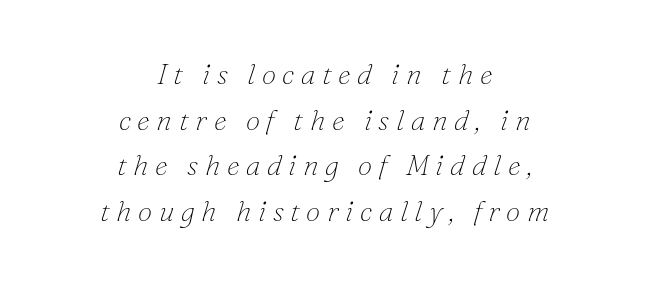
No letter is thick-stroked: the sample isn't bold. Every character sits at an angle, as italics do. Looks like regular typesetting: each glyph gets only the width it needs. Is there much room between lines? A standard amount, neither cramped nor airy. Serifs: yes, visible at the terminals of the letterforms.
